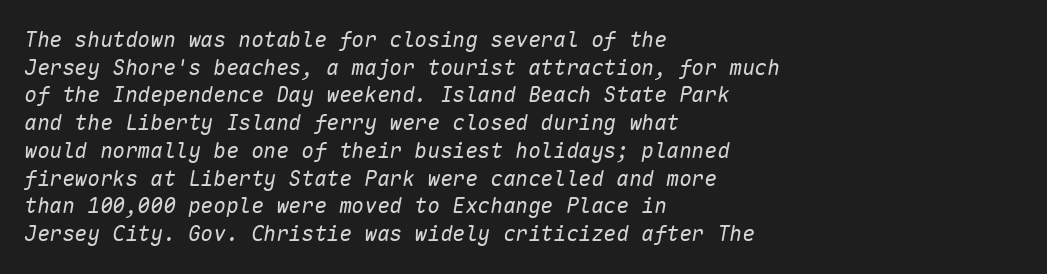
Compared with typical body copy, the letter spacing here is the same. Line spacing here is normal. The gap between lines stays unmarked. The strokes carry an ordinary text weight at most. Emphasis-style slanted type is in use. The lines in this sample share a left origin and differ only in where they stop.
